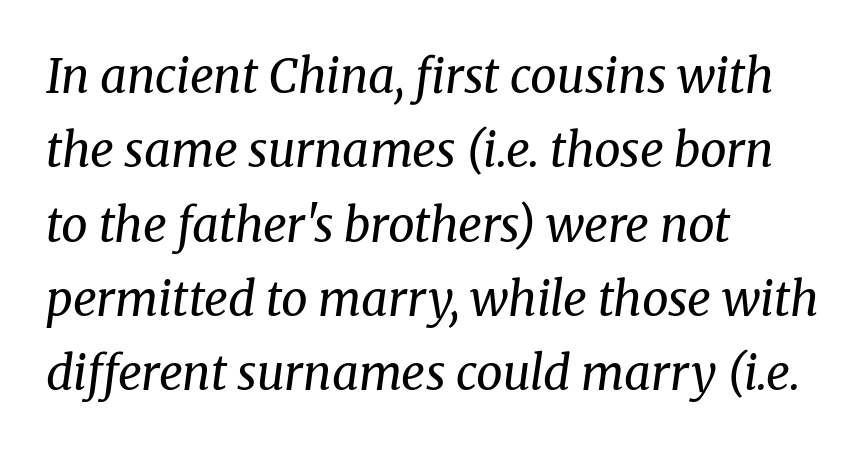
{"serif": "yes", "italic": "yes", "lean": "right", "slant_degrees": 8, "bold": "no", "weight": "regular", "width": "normal", "stroke_contrast": "medium", "x_height": "medium", "monospaced": "no", "underline": "no", "align": "left", "line_spacing": "normal", "line_spacing_ratio": 1.58, "letter_spacing": "normal", "letter_spacing_em": 0.0, "glyph_px": 47}
